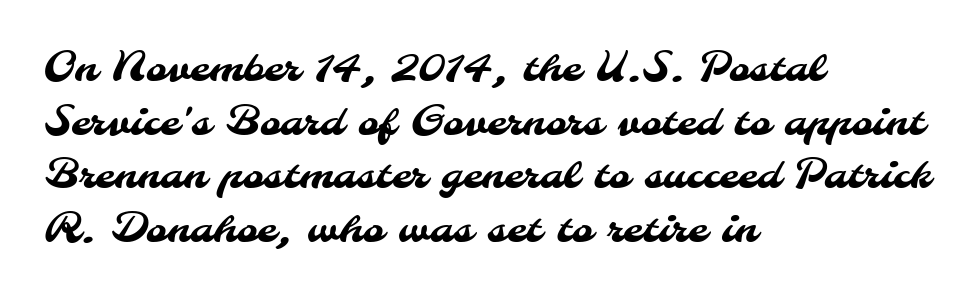
The image shows 40 px sans-serif type; set left-aligned, normal line spacing (1.34x), normal letter spacing, not underlined; medium stroke contrast and a small x-height.
